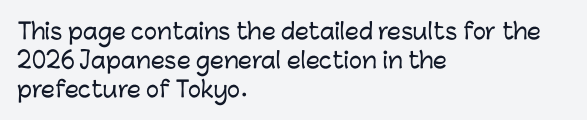
Q: Is the text italic (slanted)? A: No, it is upright.
Q: Is the text underlined? A: No.
Q: How is the paragraph aligned? A: Left-aligned.
Q: Is the spacing between letters normal or unusually wide? A: Normal.
Q: Is the spacing between lines tight, normal or loose? A: Normal.
